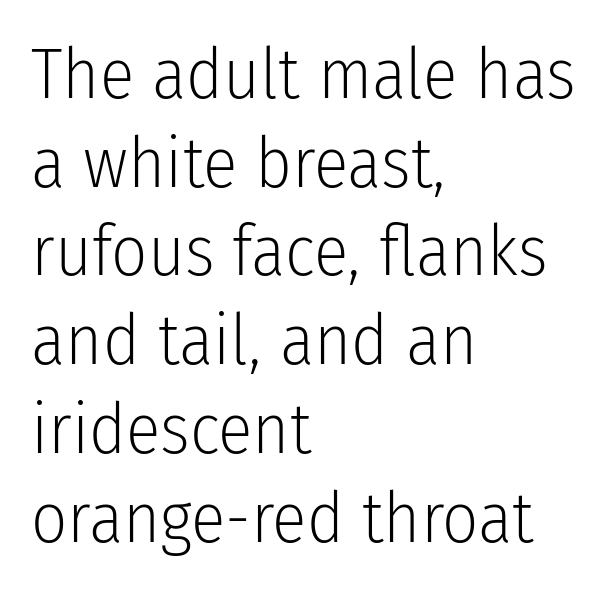
The image shows 71 px light, condensed sans-serif type, upright; set left-aligned, normal line spacing (1.25x), normal letter spacing, not underlined; low stroke contrast and a medium x-height.
